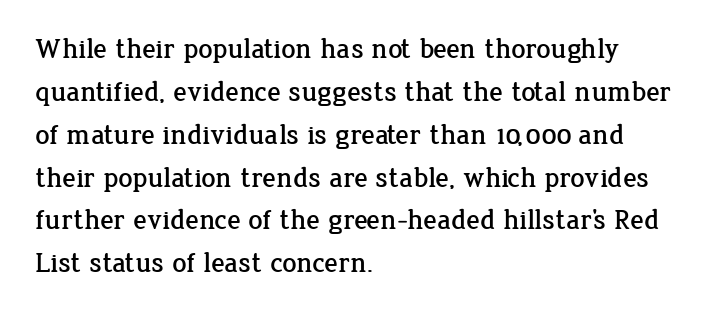
{"serif": "yes", "italic": "no", "width": "normal", "stroke_contrast": "low", "x_height": "medium", "monospaced": "no", "underline": "no", "align": "left", "line_spacing": "normal", "line_spacing_ratio": 1.53, "letter_spacing": "normal", "letter_spacing_em": 0.0, "glyph_px": 28}
